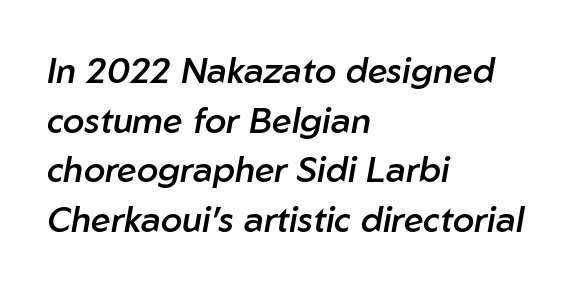
The image shows 35 px semibold type, italic (leaning right); set left-aligned, normal line spacing (1.42x), normal letter spacing, not underlined; low stroke contrast and a medium x-height.
